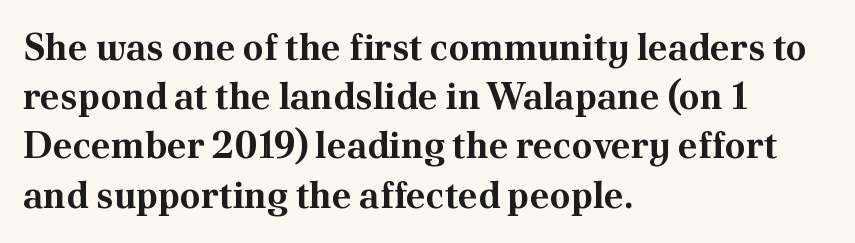
Q: Is the text bold? A: Yes.
Q: Is the text italic (slanted)? A: No, it is upright.
Q: Is the typeface a serif or a sans-serif typeface? A: Serif.
Q: Is the text underlined? A: No.
Q: How is the paragraph aligned? A: Left-aligned.
Q: Is the spacing between letters normal or unusually wide? A: Normal.
Q: Is the spacing between lines tight, normal or loose? A: Normal.
Q: Width (condensed, normal, or wide)? A: Normal.
Q: Stroke contrast? A: Medium.
Q: x-height? A: Small.
Q: Monospaced? A: No.
